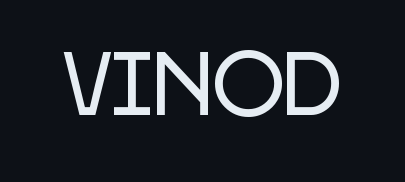
Q: Is the text italic (slanted)? A: No, it is upright.
Q: Is the typeface a serif or a sans-serif typeface? A: Sans-serif.
Q: Is the text underlined? A: No.
Q: Is the spacing between letters normal or unusually wide? A: Normal.
Q: Width (condensed, normal, or wide)? A: Condensed.
Q: Stroke contrast? A: Low.
Q: x-height? A: Large.
Q: Monospaced? A: No.
